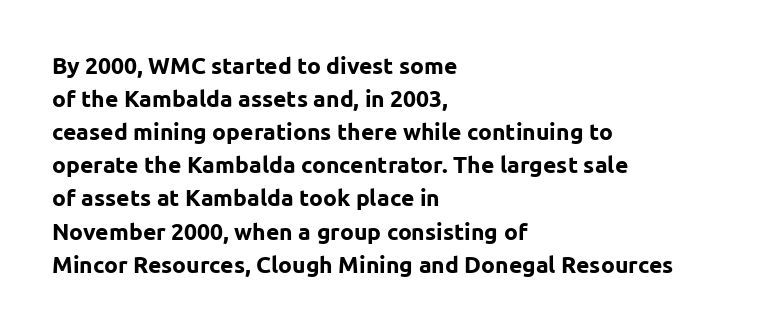
The image shows 23 px bold type, upright; set left-aligned, normal line spacing (1.44x), normal letter spacing, not underlined.
